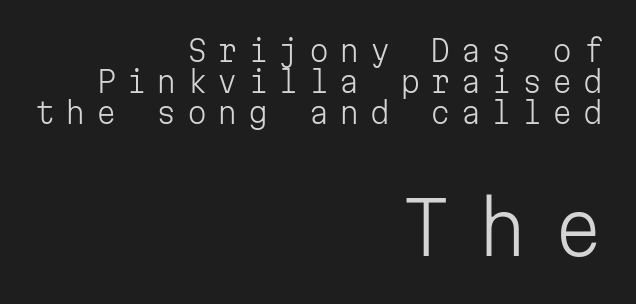
Q: Is the text bold? A: No.
Q: Is the text italic (slanted)? A: No, it is upright.
Q: Is the typeface a serif or a sans-serif typeface? A: Sans-serif.
Q: Is the text underlined? A: No.
Q: How is the paragraph aligned? A: Right-aligned.
Q: Is the spacing between letters normal or unusually wide? A: Unusually wide.
Q: Is the spacing between lines tight, normal or loose? A: Tight.
Q: Which block of text is set in a larger size, the first (top) or the second (bottom)? A: The second (bottom) one.
Q: Width (condensed, normal, or wide)? A: Normal.
Q: Stroke contrast? A: Low.
Q: x-height? A: Medium.
Q: Monospaced? A: Yes.
